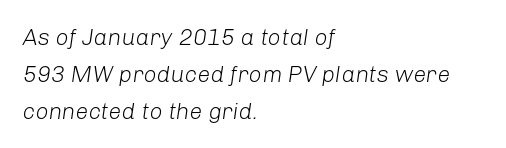
The image shows 23 px text type, italic (leaning right); set left-aligned, normal line spacing (1.6x), normal letter spacing, not underlined.
